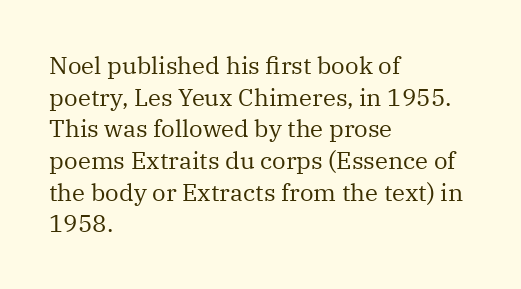
Leftover space on each line is placed entirely after the last word. The typesetting does not lean heavy: it is not bold. Honestly, the letter spacing is just normal — you wouldn't notice it. Underline: absent. If you drew a line through each stem, it would be perfectly vertical.
